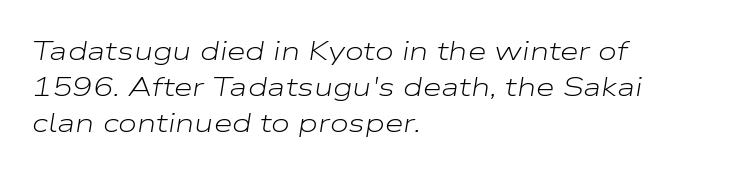
The image shows 27 px text type, italic (leaning right); set left-aligned, normal line spacing (1.33x), normal letter spacing, not underlined.
